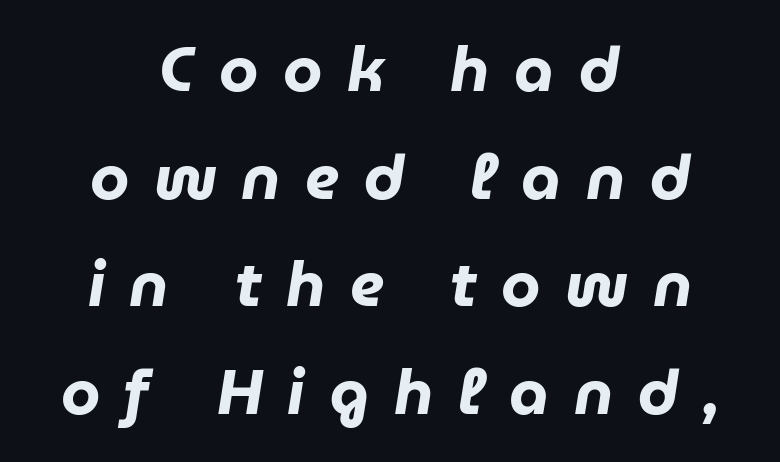
The image shows 63 px heavy type, italic (leaning right); set centered, line spacing 1.71x, unusually wide letter spacing (+0.39 em), not underlined; low stroke contrast and a medium x-height.
